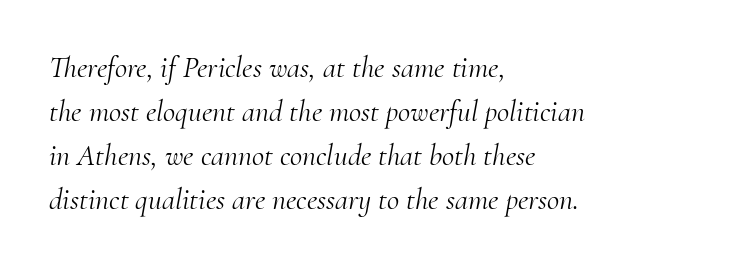
Q: Is the text bold? A: No.
Q: Is the text italic (slanted)? A: Yes, it leans right by about 10 degrees.
Q: Is the typeface a serif or a sans-serif typeface? A: Serif.
Q: Is the text underlined? A: No.
Q: How is the paragraph aligned? A: Left-aligned.
Q: Is the spacing between letters normal or unusually wide? A: Normal.
Q: Is the spacing between lines tight, normal or loose? A: Normal.
Q: Width (condensed, normal, or wide)? A: Normal.
Q: Stroke contrast? A: Medium.
Q: x-height? A: Small.
Q: Monospaced? A: No.
